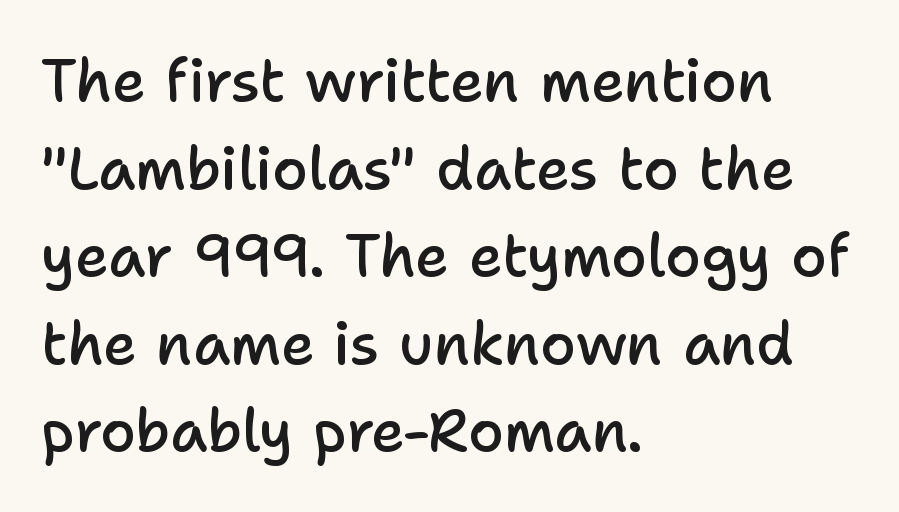
{"serif": "no", "italic": "no", "bold": "semi", "weight": "semibold", "width": "normal", "stroke_contrast": "low", "x_height": "medium", "monospaced": "no", "underline": "no", "align": "left", "line_spacing": "normal", "line_spacing_ratio": 1.51, "letter_spacing": "normal", "letter_spacing_em": 0.0, "glyph_px": 58}
